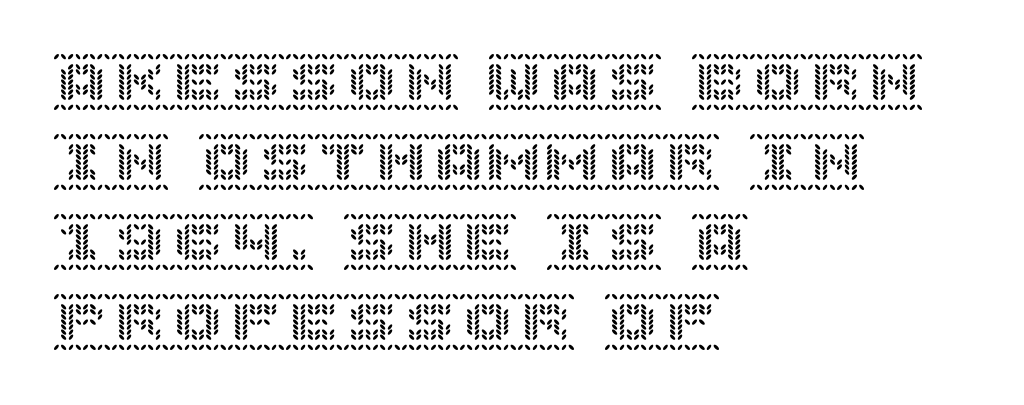
{"italic": "no", "width": "normal", "x_height": "large", "underline": "no", "align": "left", "line_spacing": "normal", "line_spacing_ratio": 1.38, "letter_spacing": "normal", "letter_spacing_em": 0.0, "glyph_px": 58}
